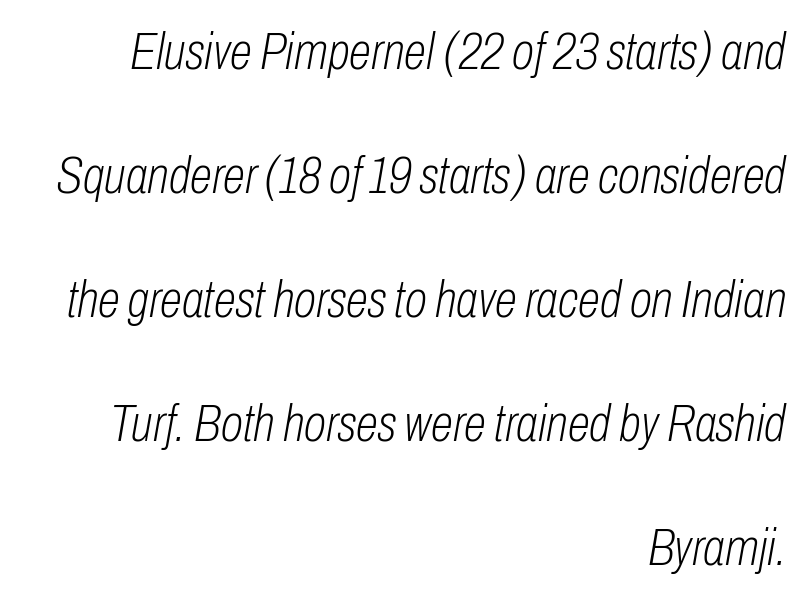
Q: Is the text bold? A: No.
Q: Is the text italic (slanted)? A: Yes, it leans right by about 10 degrees.
Q: Is the text underlined? A: No.
Q: How is the paragraph aligned? A: Right-aligned.
Q: Is the spacing between letters normal or unusually wide? A: Normal.
Q: Is the spacing between lines tight, normal or loose? A: Loose.
Q: Width (condensed, normal, or wide)? A: Condensed.
Q: Stroke contrast? A: Low.
Q: x-height? A: Medium.
Q: Monospaced? A: No.
